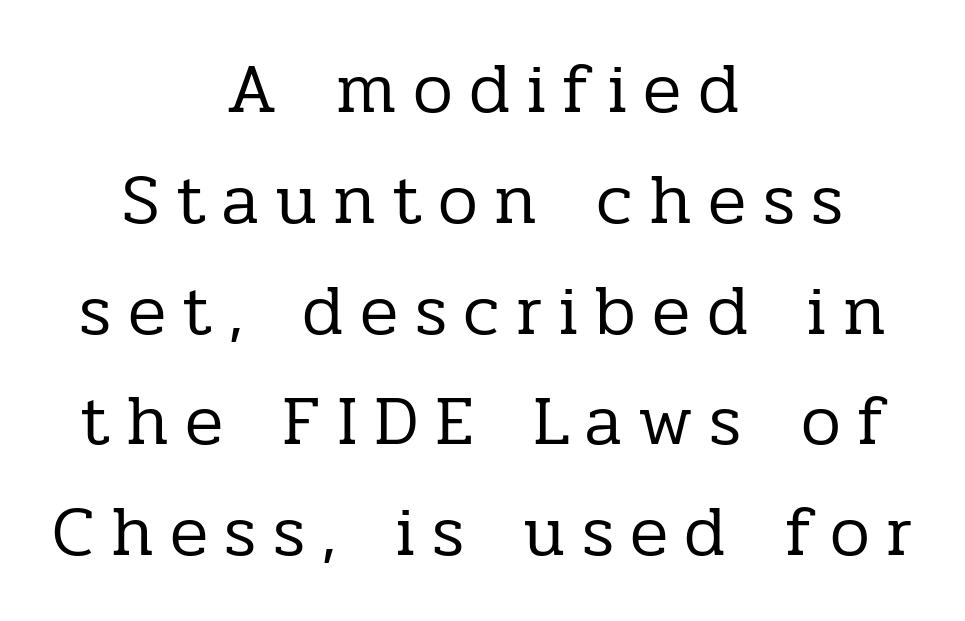
Rendered with straight, roman letterforms. The rendering shows small feet on the letterforms — a serif design. Each new line begins a customary step beneath the previous one. This sample has the flowing, uneven cadence of proportional lettering.
